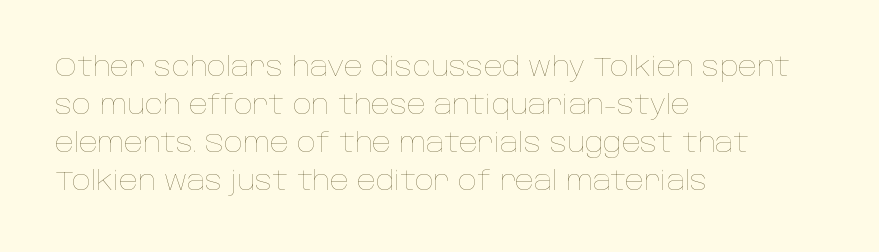
{"italic": "no", "bold": "no", "underline": "no", "align": "left", "line_spacing": "normal", "line_spacing_ratio": 1.46, "letter_spacing": "normal", "letter_spacing_em": 0.0, "glyph_px": 26}
